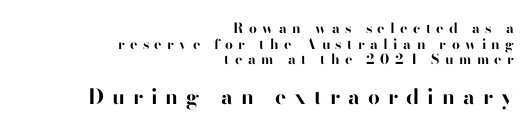
The image shows 21 px bold type, upright; set right-aligned, tight line spacing (1.11x), unusually wide letter spacing (+0.38 em), not underlined; the second (bottom) block is 1.5x larger.
